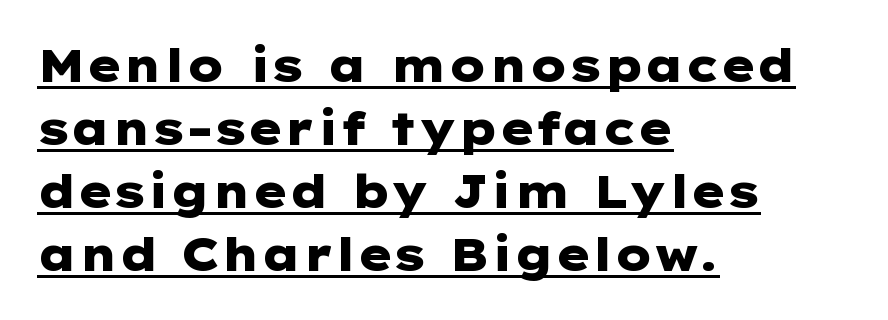
The image shows 45 px heavy, wide sans-serif type, upright; set left-aligned, normal line spacing (1.4x), normal letter spacing, underlined; low stroke contrast and a medium x-height.
